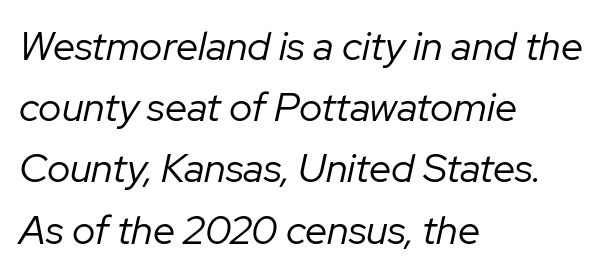
The image shows 40 px regular-weight type, italic (leaning right); set left-aligned, normal line spacing (1.53x), normal letter spacing, not underlined; low stroke contrast and a medium x-height.
